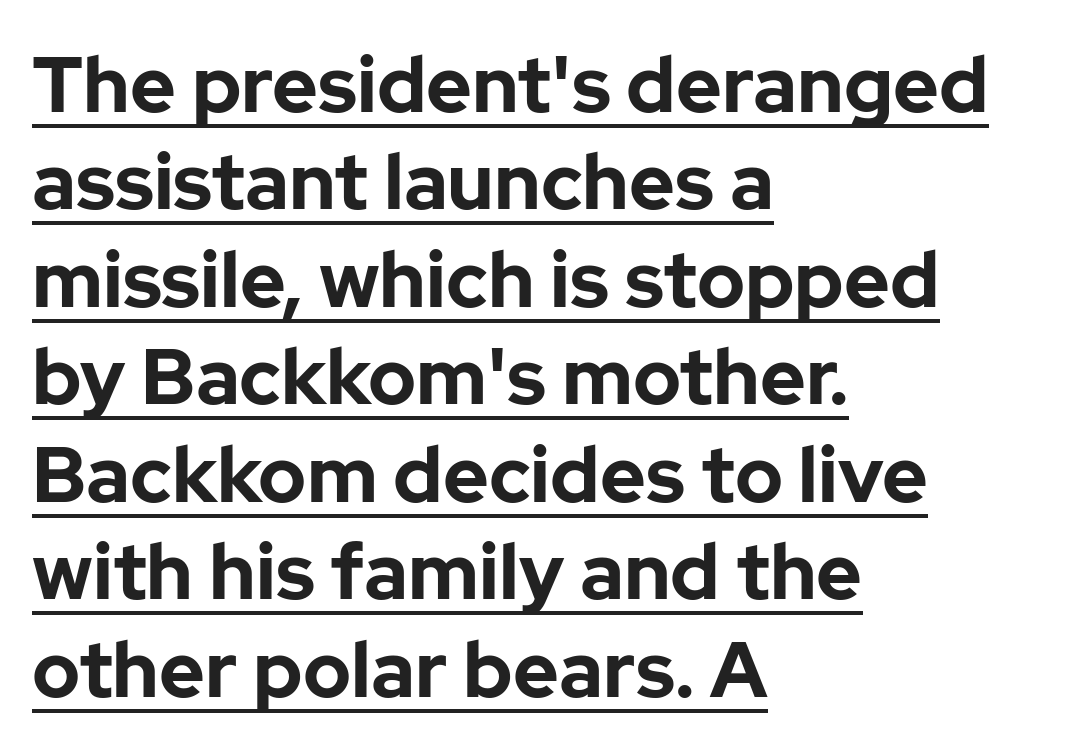
Every row of glyphs begins at an identical x-position on the left. Quick note: underline on. Weight: bold. Character widths vary here, with narrow letters taking less room than wide ones. The lettering holds an erect, upright posture throughout.
